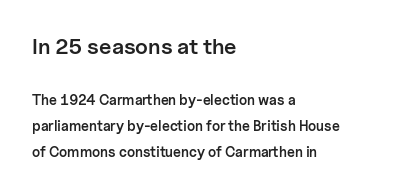
Teacher's note: observe the even left margin — that is flush-left alignment. Descenders hang freely into open space. Is the lower block the larger one? No — the upper block carries the bigger type. Observe the ordinary spacing: letters are neighbours, not strangers.
